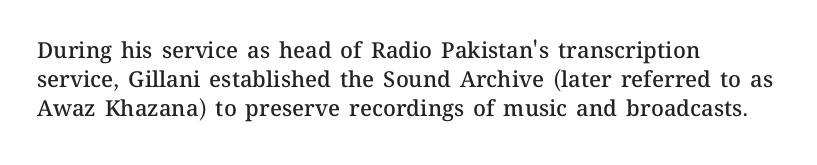
Q: Is the text bold? A: Semi-bold.
Q: Is the text italic (slanted)? A: No, it is upright.
Q: Is the text underlined? A: No.
Q: How is the paragraph aligned? A: Left-aligned.
Q: Is the spacing between letters normal or unusually wide? A: Normal.
Q: Is the spacing between lines tight, normal or loose? A: Normal.
